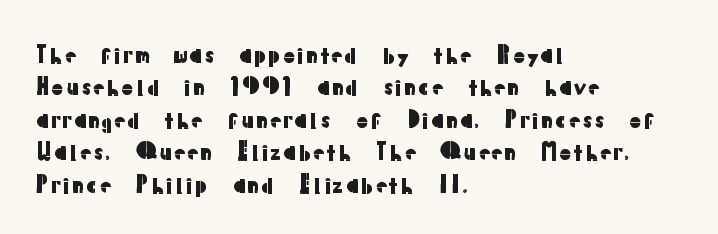
Rule under the text: the space is simply empty. Glyph-to-glyph distance matches everyday printed text. This block has exactly the height ordinary leading produces. Every character sits straight up, as roman type does. Teacher's note: observe the even left margin — that is flush-left alignment.
